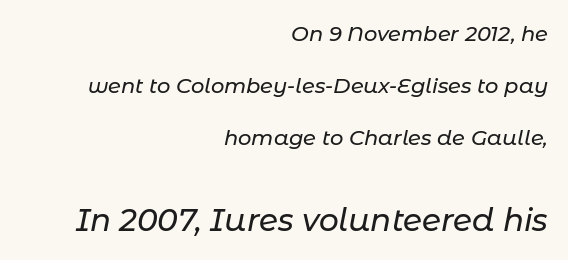
{"italic": "yes", "lean": "right", "slant_degrees": 11, "width": "normal", "stroke_contrast": "low", "x_height": "medium", "monospaced": "no", "underline": "no", "align": "right", "line_spacing": "loose", "line_spacing_ratio": 2.47, "letter_spacing": "normal", "letter_spacing_em": 0.0, "larger_block": "second", "size_ratio": 1.48, "glyph_px": 31}
